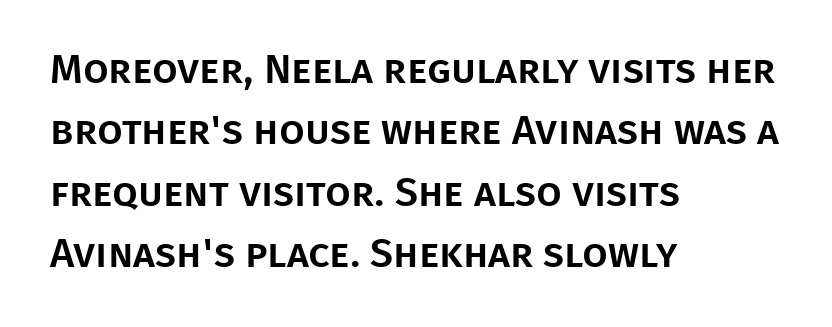
The image shows 41 px sans-serif type, upright; set left-aligned, normal line spacing (1.5x), normal letter spacing, not underlined; low stroke contrast and a large x-height.
